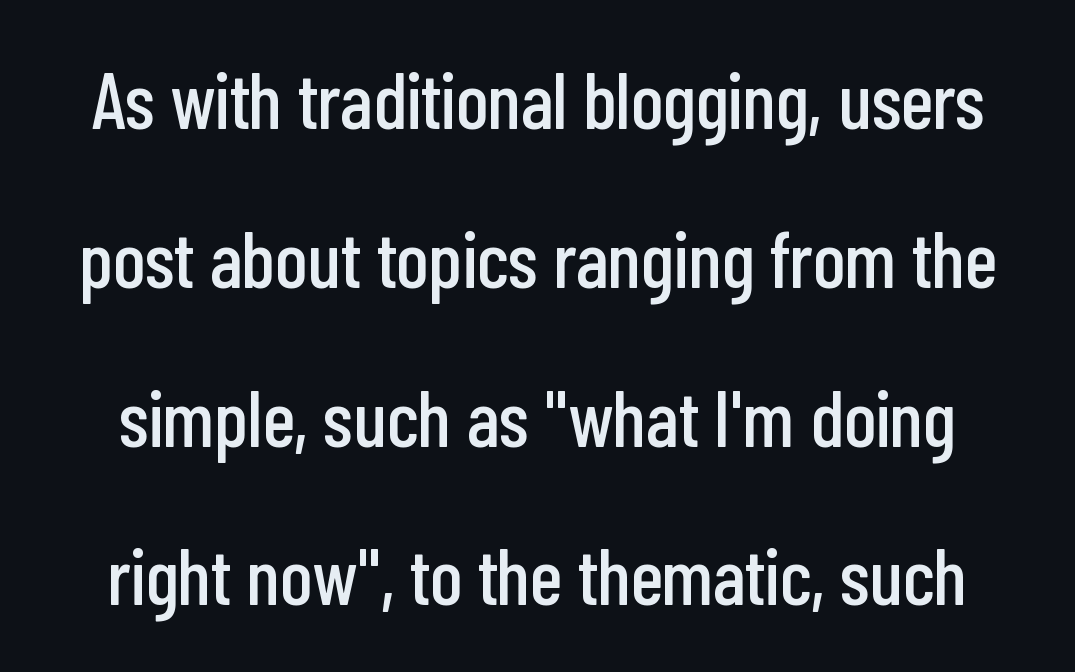
Q: Is the text italic (slanted)? A: No, it is upright.
Q: Is the typeface a serif or a sans-serif typeface? A: Sans-serif.
Q: Is the text underlined? A: No.
Q: Is the spacing between letters normal or unusually wide? A: Normal.
Q: Is the spacing between lines tight, normal or loose? A: Loose.
Q: Width (condensed, normal, or wide)? A: Condensed.
Q: Stroke contrast? A: Low.
Q: x-height? A: Medium.
Q: Monospaced? A: No.
